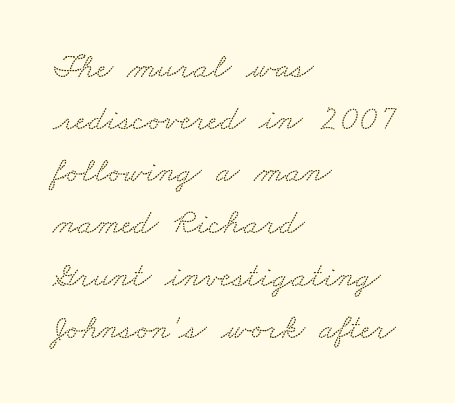
The image shows 35 px wide type; set left-aligned, normal line spacing (1.49x), normal letter spacing, not underlined; low stroke contrast and a small x-height.
